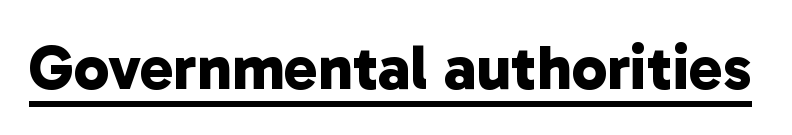
Q: Is the text bold? A: Yes.
Q: Is the typeface a serif or a sans-serif typeface? A: Sans-serif.
Q: Is the text underlined? A: Yes.
Q: Is the spacing between letters normal or unusually wide? A: Normal.
Q: Width (condensed, normal, or wide)? A: Normal.
Q: Stroke contrast? A: Low.
Q: x-height? A: Medium.
Q: Monospaced? A: No.
